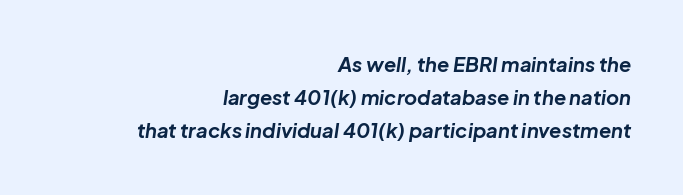
Observe the lean: these are italic letterforms. The rows are spaced the way most documents space them. Caption: bold face, heavy strokes. Underline: absent.
